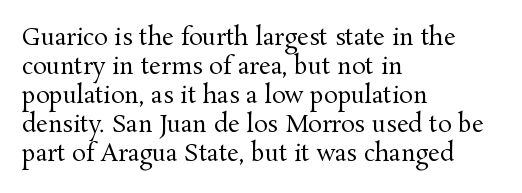
A typesetter would call this zero additional tracking. If you drew a line through each stem, it would be perfectly vertical. This block has exactly the height ordinary leading produces. Teacher's note: observe the even left margin — that is flush-left alignment. The area under the type is left untouched. This is not heavy type; no bold has been used.
